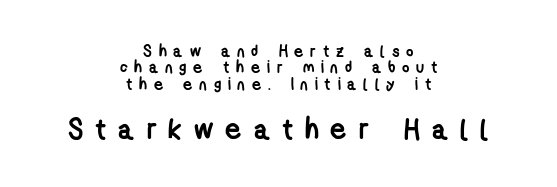
{"serif": "no", "bold": "yes", "weight": "semibold", "width": "condensed", "stroke_contrast": "low", "x_height": "medium", "monospaced": "no", "underline": "no", "align": "center", "line_spacing": "tight", "line_spacing_ratio": 1.03, "letter_spacing": "wide", "letter_spacing_em": 0.42, "larger_block": "second", "size_ratio": 1.75, "glyph_px": 28}
